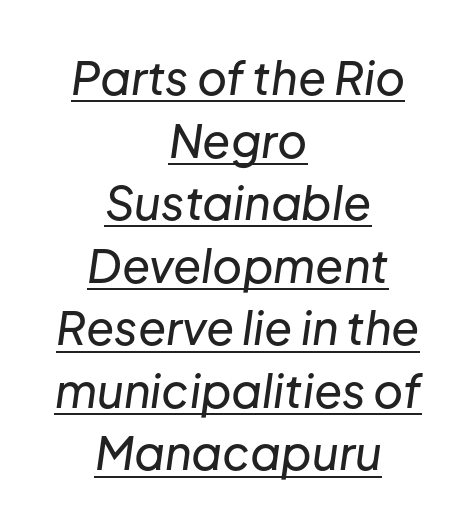
The image shows 46 px text type, italic (leaning right); set centered, normal line spacing (1.36x), normal letter spacing, underlined; low stroke contrast and a medium x-height.
